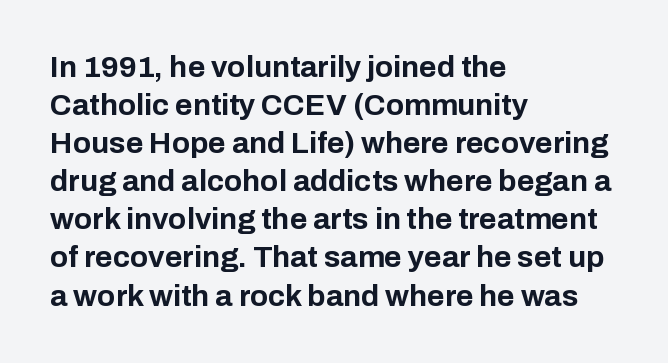
Q: Is the text bold? A: Yes.
Q: Is the text italic (slanted)? A: No, it is upright.
Q: Is the typeface a serif or a sans-serif typeface? A: Sans-serif.
Q: Is the text underlined? A: No.
Q: How is the paragraph aligned? A: Left-aligned.
Q: Is the spacing between letters normal or unusually wide? A: Normal.
Q: Is the spacing between lines tight, normal or loose? A: Normal.
Q: Width (condensed, normal, or wide)? A: Normal.
Q: Stroke contrast? A: Low.
Q: x-height? A: Medium.
Q: Monospaced? A: No.
